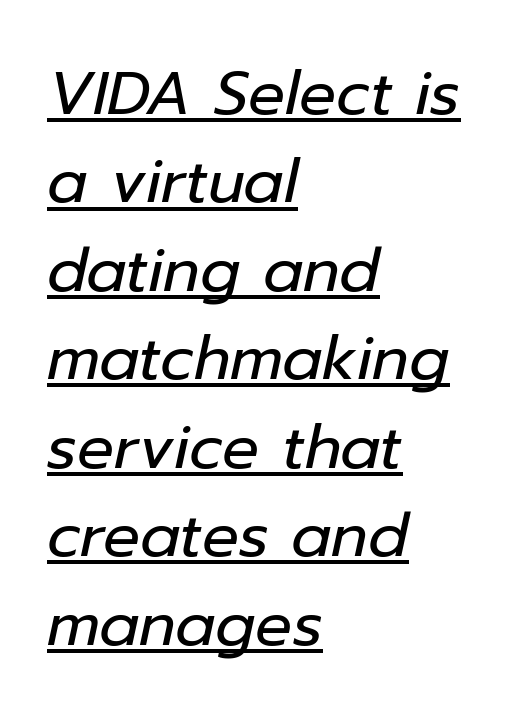
Q: Is the text bold? A: No.
Q: Is the text italic (slanted)? A: Yes, it leans right by about 12 degrees.
Q: Is the text underlined? A: Yes.
Q: How is the paragraph aligned? A: Left-aligned.
Q: Is the spacing between letters normal or unusually wide? A: Normal.
Q: Is the spacing between lines tight, normal or loose? A: Normal.
Q: Width (condensed, normal, or wide)? A: Normal.
Q: Stroke contrast? A: Low.
Q: x-height? A: Medium.
Q: Monospaced? A: No.
